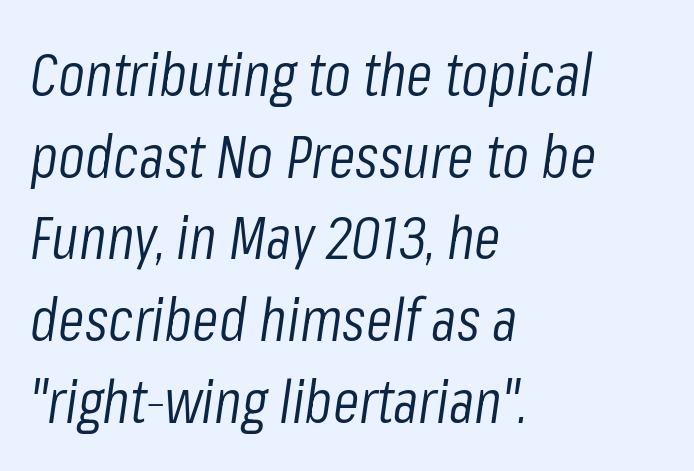
The image shows 61 px light, condensed type, italic (leaning right); set left-aligned, normal line spacing (1.34x), normal letter spacing, not underlined; low stroke contrast and a medium x-height.
